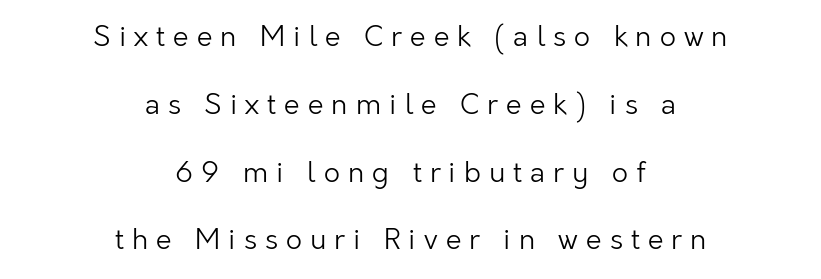
Q: Is the text bold? A: No.
Q: Is the text italic (slanted)? A: No, it is upright.
Q: Is the typeface a serif or a sans-serif typeface? A: Sans-serif.
Q: Is the text underlined? A: No.
Q: How is the paragraph aligned? A: Centered.
Q: Is the spacing between letters normal or unusually wide? A: Unusually wide.
Q: Is the spacing between lines tight, normal or loose? A: Loose.
Q: Width (condensed, normal, or wide)? A: Normal.
Q: Stroke contrast? A: Low.
Q: x-height? A: Medium.
Q: Monospaced? A: No.
